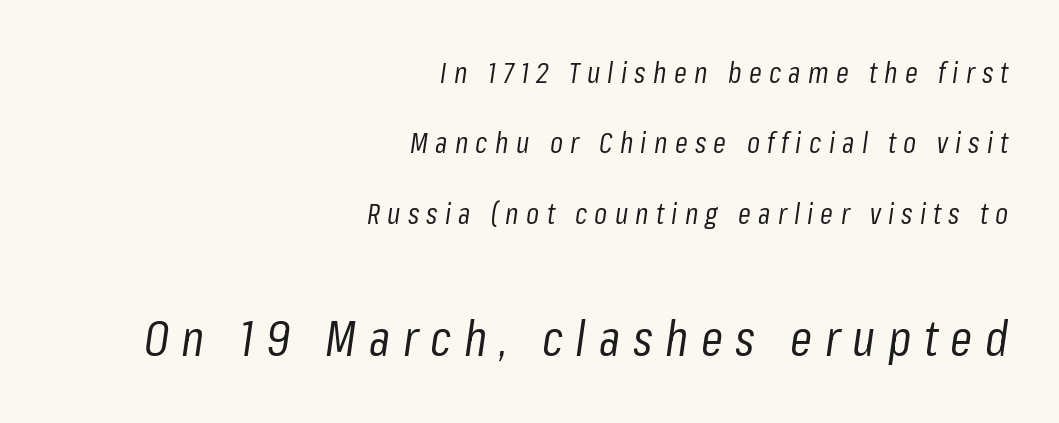
The image shows 50 px regular-weight, condensed type, italic (leaning right); set right-aligned, loose line spacing (2.43x), unusually wide letter spacing (+0.25 em), not underlined; the second (bottom) block is 1.72x larger; low stroke contrast and a medium x-height.
